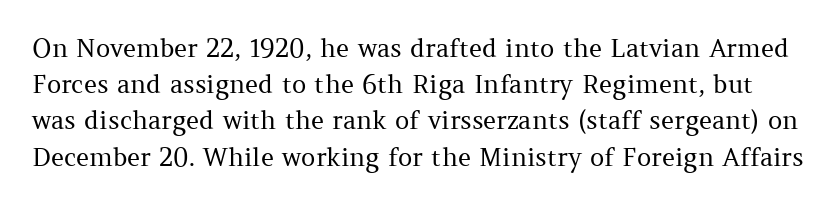
Vertical spacing — default. Weight: not bold — regular or lighter. Posture: vertical. Letter spacing: default. The zone under the glyphs is completely vacant.
